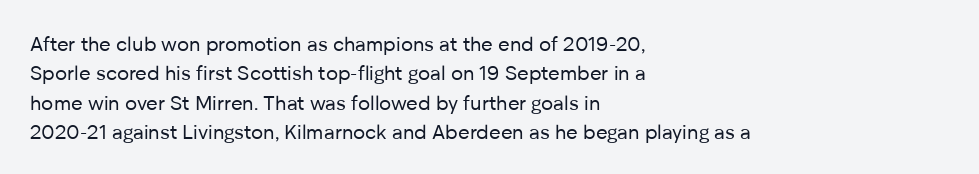
Look at the tracking — it's just the regular setting, nothing added. This sample keeps an unexceptional amount of space between lines. A typesetter would mark this as roman, not italic. Each row of text sits above clean, open space. Ink coverage per letter is moderate at most. This rendering uses left alignment, leaving the right contour irregular.
